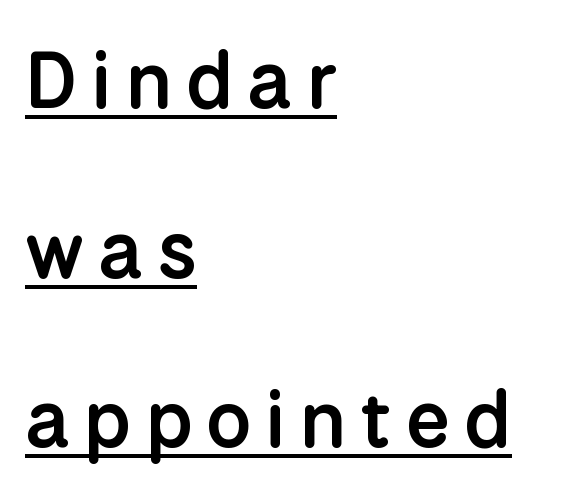
Q: Is the text bold? A: Semi-bold.
Q: Is the text italic (slanted)? A: No, it is upright.
Q: Is the typeface a serif or a sans-serif typeface? A: Sans-serif.
Q: Is the text underlined? A: Yes.
Q: How is the paragraph aligned? A: Left-aligned.
Q: Is the spacing between lines tight, normal or loose? A: Loose.
Q: Width (condensed, normal, or wide)? A: Normal.
Q: Stroke contrast? A: Low.
Q: x-height? A: Medium.
Q: Monospaced? A: No.
